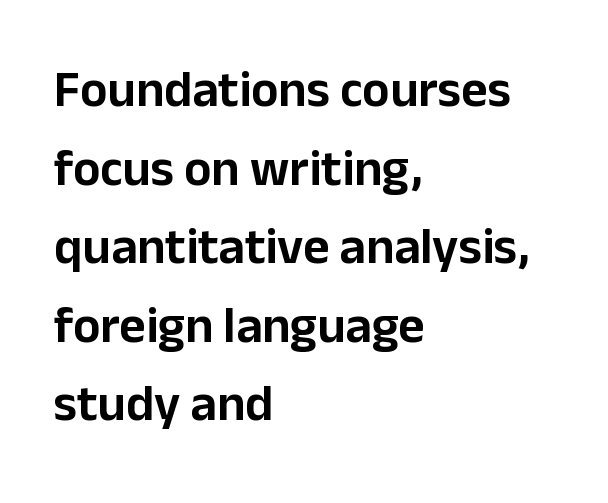
Q: Is the text italic (slanted)? A: No, it is upright.
Q: Is the typeface a serif or a sans-serif typeface? A: Sans-serif.
Q: Is the text underlined? A: No.
Q: How is the paragraph aligned? A: Left-aligned.
Q: Is the spacing between letters normal or unusually wide? A: Normal.
Q: Is the spacing between lines tight, normal or loose? A: Normal.
Q: Width (condensed, normal, or wide)? A: Normal.
Q: Stroke contrast? A: Low.
Q: x-height? A: Medium.
Q: Monospaced? A: No.
